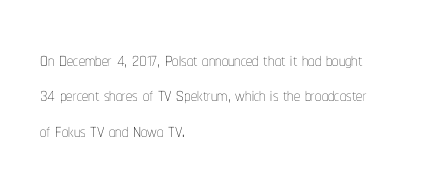
Plain, unruled lines of type. Is the type heavy? It reads as light-to-regular instead. Interline gaps are of average width in this sample. In terms of posture, this sample is upright. These lines are set flush left with a ragged right edge. Nothing unusual about the tracking: characters are spaced as the font intends.
